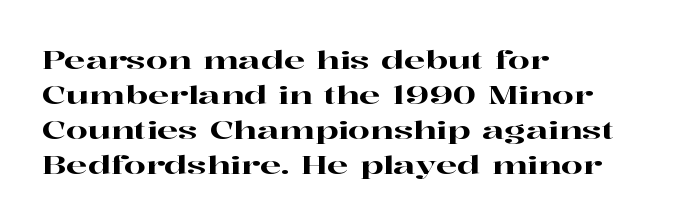
Q: Is the text italic (slanted)? A: No, it is upright.
Q: Is the text underlined? A: No.
Q: How is the paragraph aligned? A: Left-aligned.
Q: Is the spacing between letters normal or unusually wide? A: Normal.
Q: Is the spacing between lines tight, normal or loose? A: Normal.
